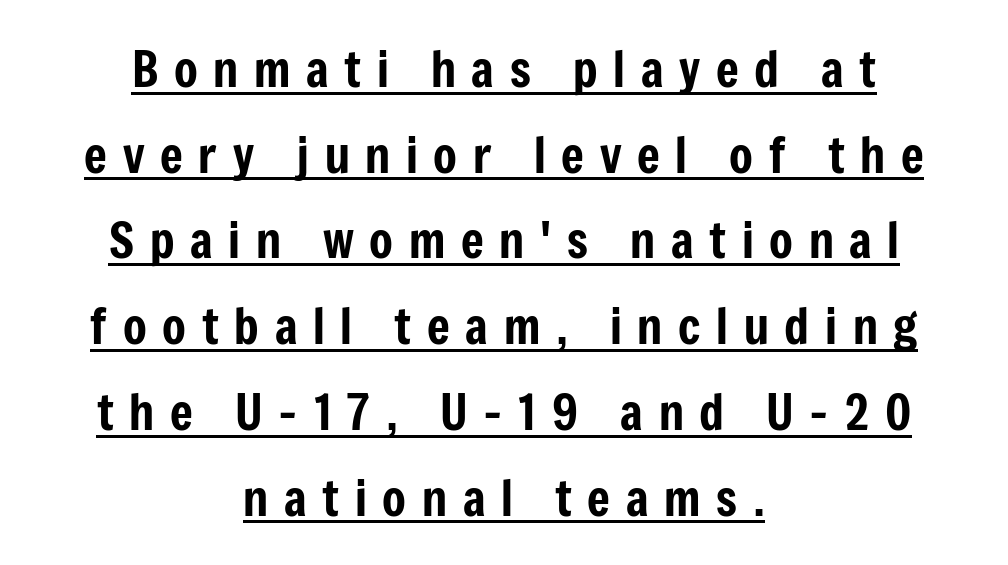
The image shows 49 px condensed sans-serif type, upright; set centered, line spacing 1.75x, unusually wide letter spacing (+0.32 em), underlined; low stroke contrast and a medium x-height.
